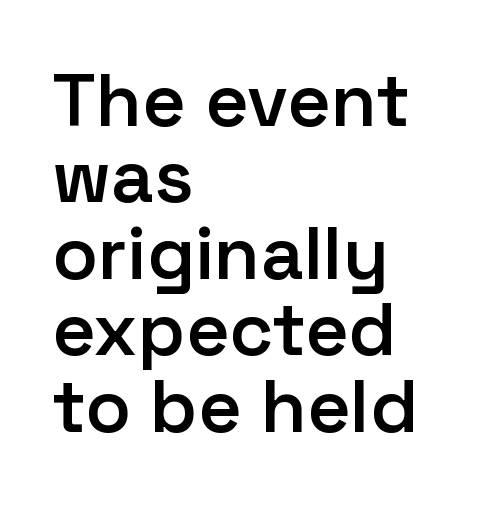
{"serif": "no", "italic": "no", "bold": "semi", "weight": "semibold", "width": "normal", "stroke_contrast": "low", "x_height": "medium", "monospaced": "no", "underline": "no", "align": "left", "line_spacing": "tight", "line_spacing_ratio": 1.02, "letter_spacing": "normal", "letter_spacing_em": 0.0, "glyph_px": 75}
